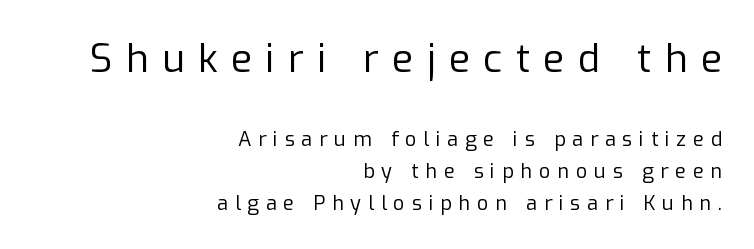
The image shows 39 px regular-weight sans-serif type, upright; set right-aligned, normal line spacing (1.59x), unusually wide letter spacing (+0.34 em), not underlined; the first (top) block is 1.95x larger; low stroke contrast and a medium x-height.
